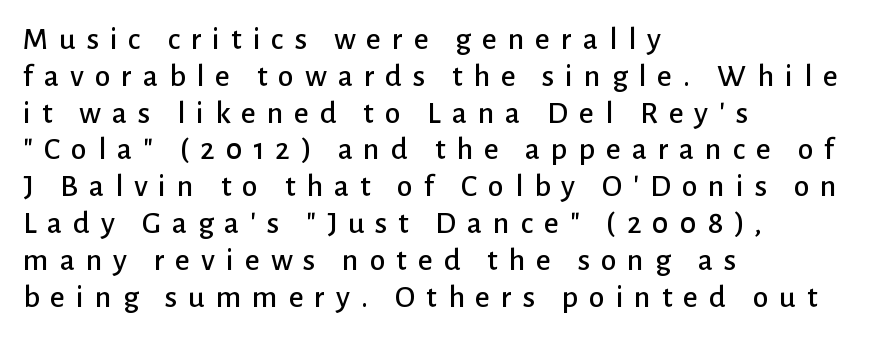
The lines are quadded left. Every character sits straight up, as roman type does. Letters rest on an invisible, unmarked baseline. Look at the bottom of the vertical strokes: they stop flat, with no serifs. The horizontal fit of the characters is loose and conspicuously gappy.
